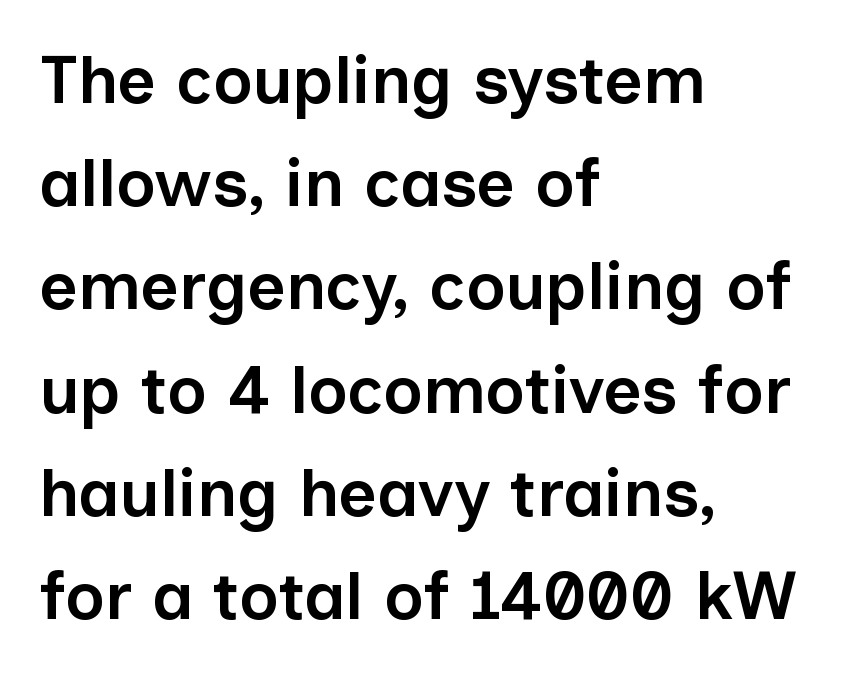
The image shows 67 px semibold sans-serif type, upright; set left-aligned, normal line spacing (1.54x), normal letter spacing, not underlined; low stroke contrast and a medium x-height.
